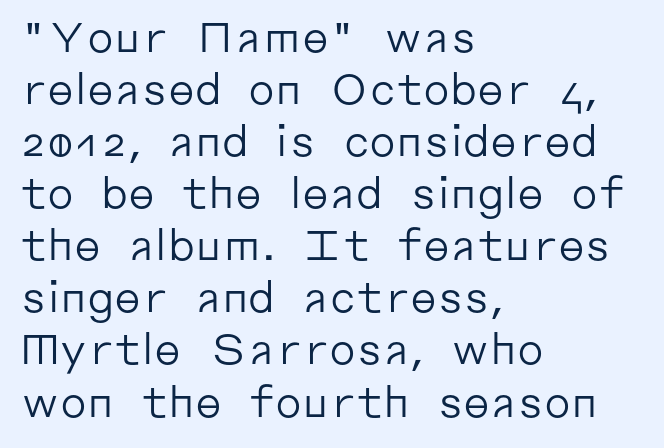
Q: Is the text bold? A: No.
Q: Is the text italic (slanted)? A: No, it is upright.
Q: Is the typeface a serif or a sans-serif typeface? A: Sans-serif.
Q: Is the text underlined? A: No.
Q: How is the paragraph aligned? A: Left-aligned.
Q: Is the spacing between letters normal or unusually wide? A: Normal.
Q: Width (condensed, normal, or wide)? A: Normal.
Q: Stroke contrast? A: Low.
Q: x-height? A: Medium.
Q: Monospaced? A: No.
